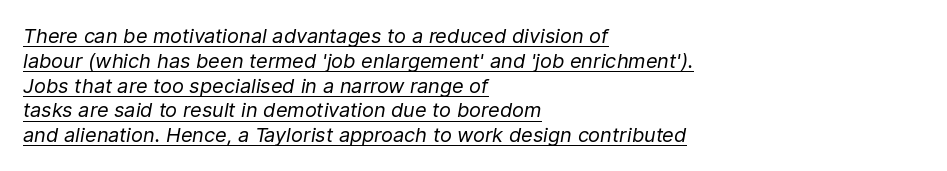
No chunkiness to these letters — they're not bold. Each word holds together tightly as a unit, with standard inter-letter gaps. Teacher's note: observe the even left margin — that is flush-left alignment. Observe the lean: these are italic letterforms.
